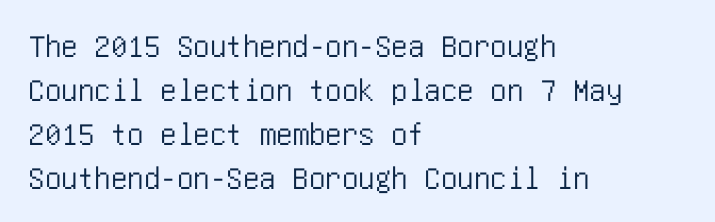
{"serif": "no", "italic": "no", "width": "condensed", "stroke_contrast": "low", "x_height": "large", "underline": "no", "align": "left", "line_spacing": "normal", "line_spacing_ratio": 1.33, "letter_spacing": "normal", "letter_spacing_em": 0.0, "glyph_px": 33}
